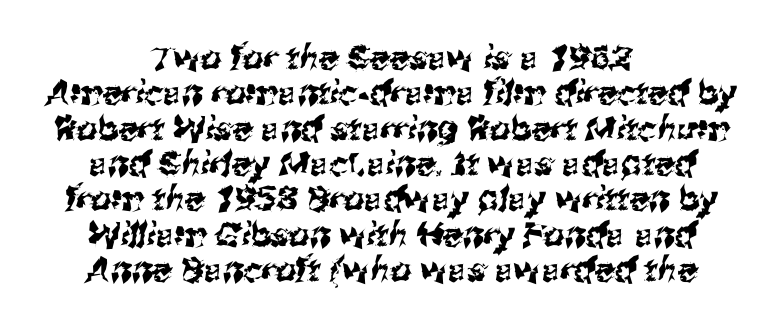
In terms of letterspacing, this is plain default setting. Nothing sits at the stroke ends, so this counts as sans-serif. No word sits above an underline. Both edges are ragged and mirror each other, which tells us the setting is centered. If you measured baseline to baseline, you'd find a short distance. Varying glyph widths throughout — classic text-font behaviour.
